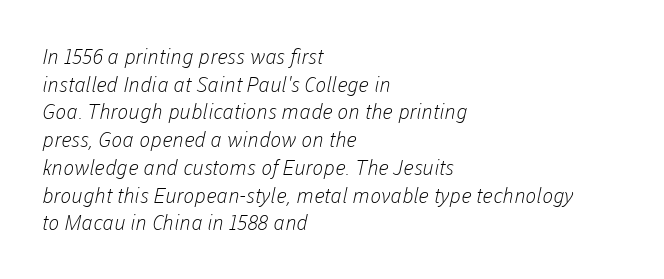
Q: Is the text bold? A: No.
Q: Is the text underlined? A: No.
Q: How is the paragraph aligned? A: Left-aligned.
Q: Is the spacing between letters normal or unusually wide? A: Normal.
Q: Is the spacing between lines tight, normal or loose? A: Normal.
